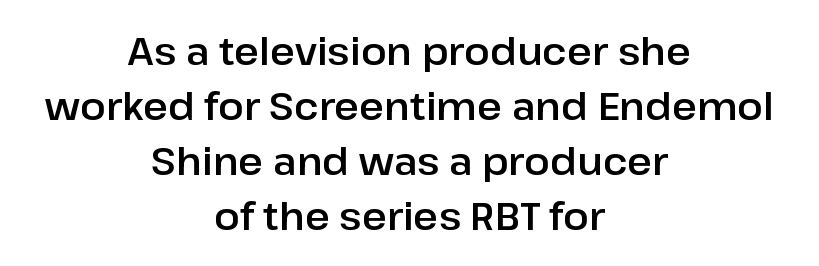
The image shows 38 px sans-serif type, upright; set centered, normal line spacing (1.45x), normal letter spacing, not underlined; low stroke contrast and a medium x-height.
